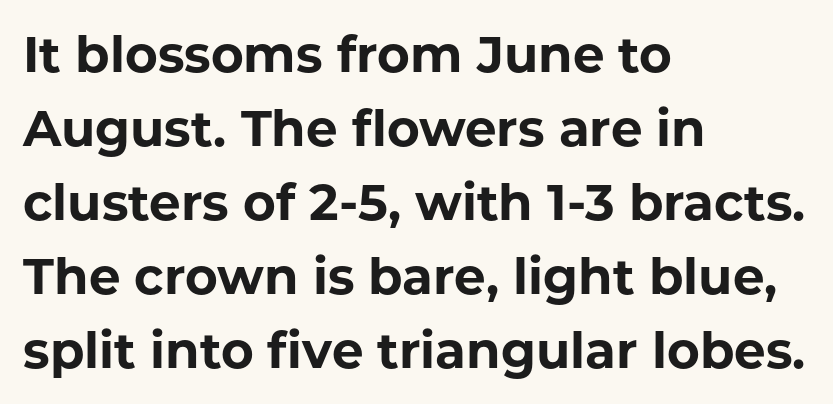
{"serif": "no", "italic": "no", "bold": "yes", "weight": "bold", "width": "normal", "stroke_contrast": "low", "x_height": "medium", "monospaced": "no", "underline": "no", "align": "left", "line_spacing": "normal", "line_spacing_ratio": 1.48, "letter_spacing": "normal", "letter_spacing_em": 0.0, "glyph_px": 50}
